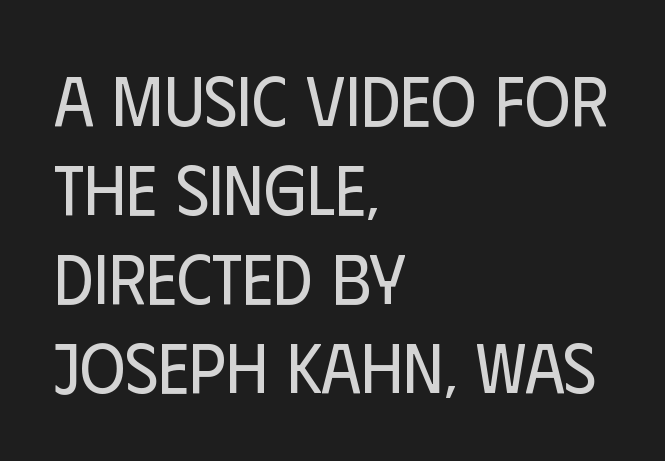
{"serif": "no", "italic": "no", "bold": "no", "weight": "regular", "width": "condensed", "stroke_contrast": "low", "x_height": "large", "monospaced": "no", "underline": "no", "align": "left", "line_spacing": "normal", "line_spacing_ratio": 1.27, "letter_spacing": "normal", "letter_spacing_em": 0.0, "glyph_px": 70}
